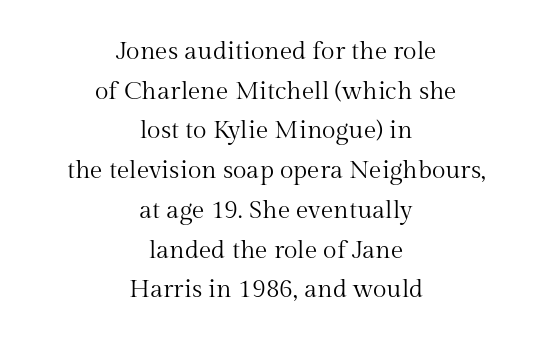
The typography opts for an upright posture over an oblique one. Inter-character spacing is left at the font's built-in metrics. Evenly set lines give the paragraph a standard silhouette. The lines in this sample share a center point and differ in where they start and stop. Is this a heavy cut? Hardly; it is regular or lighter. The words here are not underlined.
